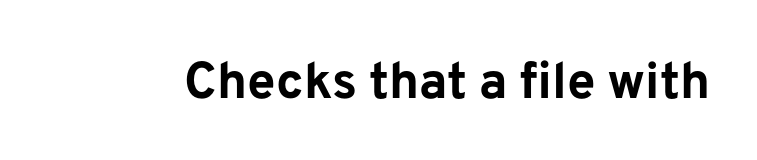
Q: Is the text bold? A: Yes.
Q: Is the text italic (slanted)? A: No, it is upright.
Q: Is the typeface a serif or a sans-serif typeface? A: Sans-serif.
Q: Is the text underlined? A: No.
Q: Is the spacing between letters normal or unusually wide? A: Normal.
Q: Width (condensed, normal, or wide)? A: Normal.
Q: Stroke contrast? A: Low.
Q: x-height? A: Medium.
Q: Monospaced? A: No.
